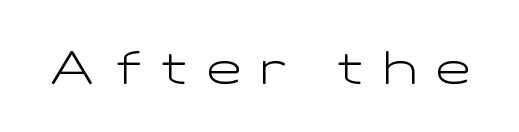
Q: Is the text bold? A: No.
Q: Is the text italic (slanted)? A: No, it is upright.
Q: Is the typeface a serif or a sans-serif typeface? A: Sans-serif.
Q: Is the text underlined? A: No.
Q: Is the spacing between letters normal or unusually wide? A: Unusually wide.
Q: Width (condensed, normal, or wide)? A: Wide.
Q: Stroke contrast? A: Low.
Q: x-height? A: Medium.
Q: Monospaced? A: No.
